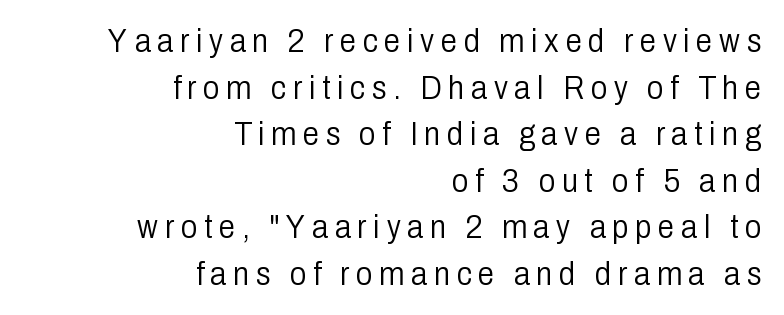
Q: Is the text bold? A: No.
Q: Is the text italic (slanted)? A: No, it is upright.
Q: Is the typeface a serif or a sans-serif typeface? A: Sans-serif.
Q: Is the text underlined? A: No.
Q: How is the paragraph aligned? A: Right-aligned.
Q: Is the spacing between letters normal or unusually wide? A: Unusually wide.
Q: Is the spacing between lines tight, normal or loose? A: Normal.
Q: Width (condensed, normal, or wide)? A: Condensed.
Q: Stroke contrast? A: Low.
Q: x-height? A: Medium.
Q: Monospaced? A: No.
